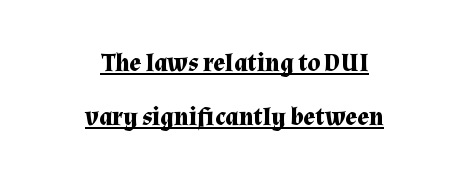
{"italic": "no", "bold": "yes", "underline": "yes", "align": "center", "line_spacing": "loose", "line_spacing_ratio": 2.16, "letter_spacing": "normal", "letter_spacing_em": 0.0, "glyph_px": 25}
